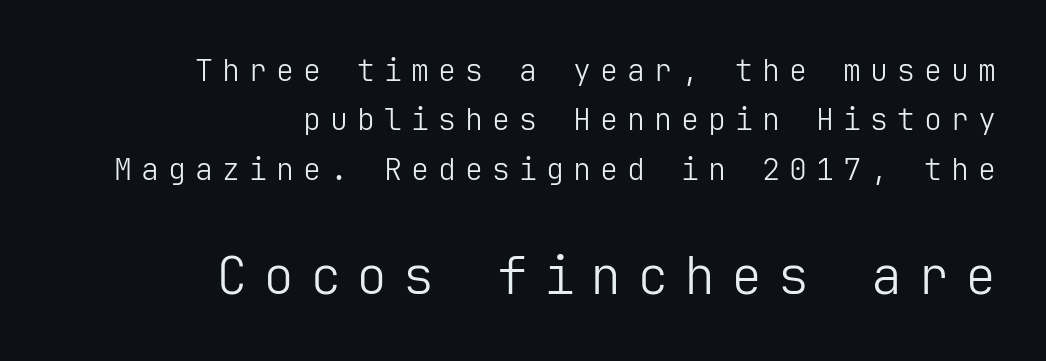
Q: Is the text bold? A: No.
Q: Is the text italic (slanted)? A: No, it is upright.
Q: Is the typeface a serif or a sans-serif typeface? A: Sans-serif.
Q: Is the text underlined? A: No.
Q: How is the paragraph aligned? A: Right-aligned.
Q: Is the spacing between letters normal or unusually wide? A: Unusually wide.
Q: Is the spacing between lines tight, normal or loose? A: Normal.
Q: Which block of text is set in a larger size, the first (top) or the second (bottom)? A: The second (bottom) one.
Q: Width (condensed, normal, or wide)? A: Normal.
Q: Stroke contrast? A: Low.
Q: x-height? A: Medium.
